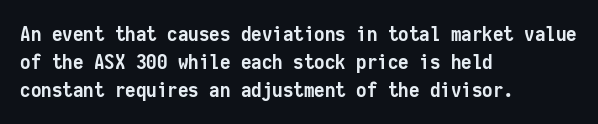
The image shows 21 px bold type, upright; set left-aligned, normal line spacing (1.34x), normal letter spacing, not underlined.
